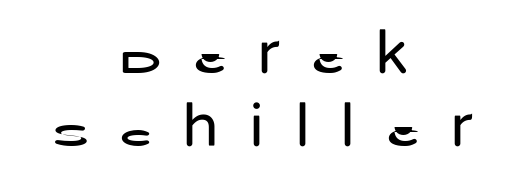
Q: Is the text bold? A: No.
Q: Is the text italic (slanted)? A: No, it is upright.
Q: Is the typeface a serif or a sans-serif typeface? A: Sans-serif.
Q: Is the text underlined? A: No.
Q: How is the paragraph aligned? A: Centered.
Q: Is the spacing between letters normal or unusually wide? A: Unusually wide.
Q: Width (condensed, normal, or wide)? A: Normal.
Q: Stroke contrast? A: Low.
Q: x-height? A: Medium.
Q: Monospaced? A: No.
